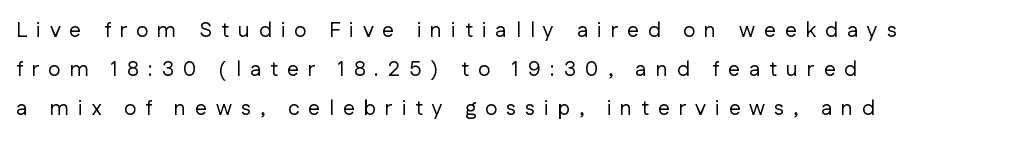
Q: Is the text bold? A: No.
Q: Is the text italic (slanted)? A: No, it is upright.
Q: Is the text underlined? A: No.
Q: How is the paragraph aligned? A: Left-aligned.
Q: Is the spacing between letters normal or unusually wide? A: Unusually wide.
